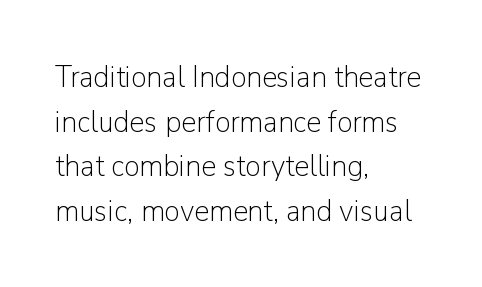
The rendering shows plain stroke endings on the letterforms — a sans-serif design. Lines of text with bare space underneath. The strokes carry an ordinary text weight at most. Leading: standard. Look at the tracking — it's just the regular setting, nothing added.
